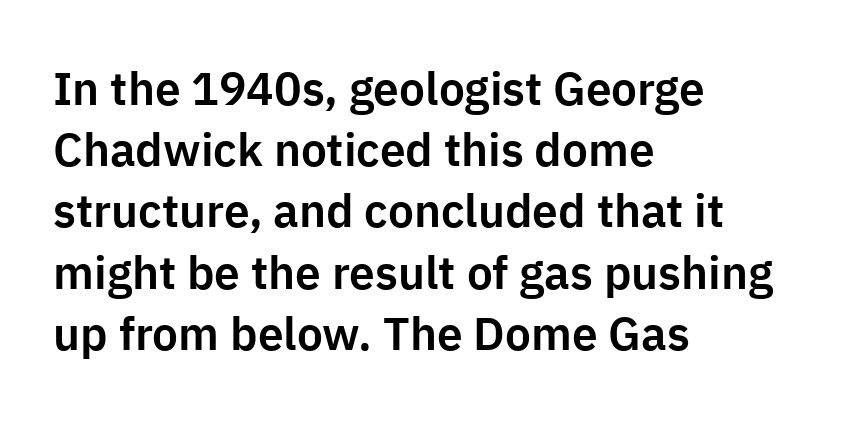
Whoever set this chose a conventional vertical rhythm. In CSS terms this would be text-align: left. Is this a sans? Yes — the strokes have no serifs. A typesetter would mark this as roman, not italic. Nobody touched the tracking dial on this one.
